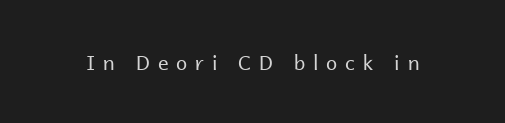
Q: Is the text bold? A: No.
Q: Is the text italic (slanted)? A: No, it is upright.
Q: Is the text underlined? A: No.
Q: Is the spacing between letters normal or unusually wide? A: Unusually wide.
